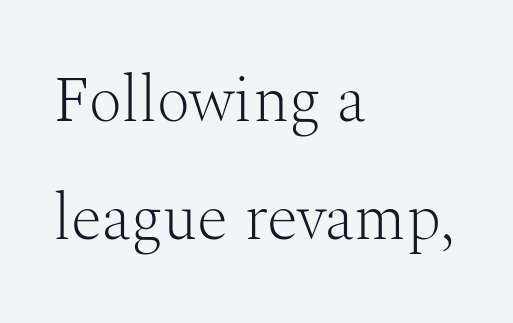
The letters stand straight up with perfectly vertical stems. Is the block centered? No — it sits flush against the left margin. The cut favours lightness, reaching ordinary text weight at its darkest. These lines are composed in type with serifs.
